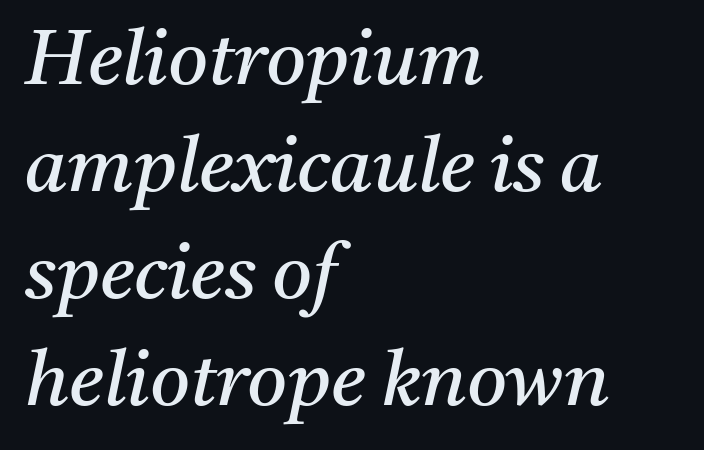
Q: Is the text bold? A: No.
Q: Is the text italic (slanted)? A: Yes, it leans right by about 11 degrees.
Q: Is the typeface a serif or a sans-serif typeface? A: Serif.
Q: Is the text underlined? A: No.
Q: How is the paragraph aligned? A: Left-aligned.
Q: Is the spacing between letters normal or unusually wide? A: Normal.
Q: Is the spacing between lines tight, normal or loose? A: Normal.
Q: Width (condensed, normal, or wide)? A: Normal.
Q: Stroke contrast? A: Medium.
Q: x-height? A: Medium.
Q: Monospaced? A: No.
